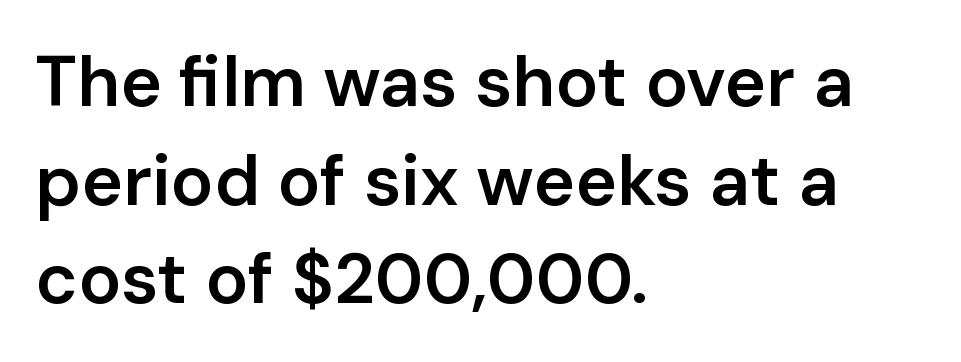
Q: Is the text bold? A: Semi-bold.
Q: Is the text italic (slanted)? A: No, it is upright.
Q: Is the typeface a serif or a sans-serif typeface? A: Sans-serif.
Q: Is the text underlined? A: No.
Q: How is the paragraph aligned? A: Left-aligned.
Q: Is the spacing between letters normal or unusually wide? A: Normal.
Q: Is the spacing between lines tight, normal or loose? A: Normal.
Q: Width (condensed, normal, or wide)? A: Normal.
Q: Stroke contrast? A: Low.
Q: x-height? A: Medium.
Q: Monospaced? A: No.
